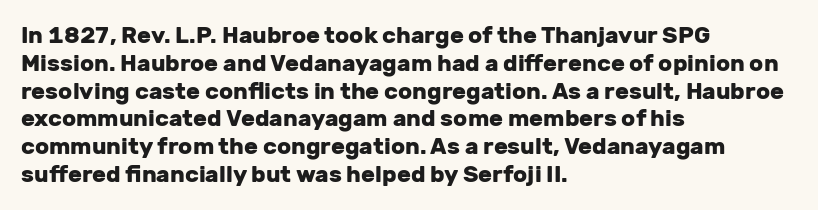
Short and long lines alike share a common starting point at left. Unlike italic type, these characters show no tilt at all. The passage shown is emphatically bold. The face used here is rendered with its standard letterfit. The space beneath each line is pristine and unruled.
